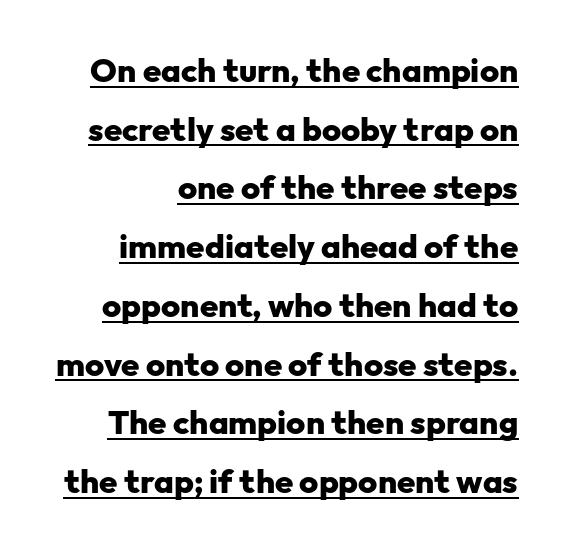
In terms of posture, this sample is upright. Heavy, bold letterforms. Each letter keeps its own natural width here, so spacing adapts to shape. Looks like someone drew a line under every word here. The horizontal fit of the characters is conventional and even.
